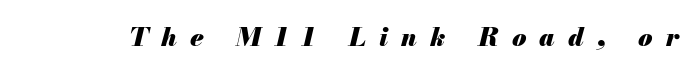
Compared with typical body copy, the letter spacing here is much looser. Lines of text with bare space underneath. Compared with ordinary roman type, these characters are visibly tilted. Summary of weight: heavy, a full bold.
